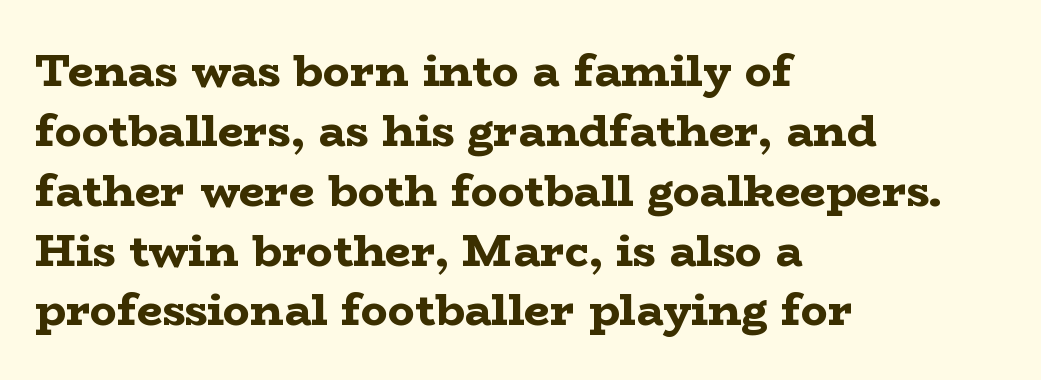
The image shows 45 px bold, wide serif type, upright; set left-aligned, normal line spacing (1.33x), normal letter spacing, not underlined; low stroke contrast and a medium x-height.
